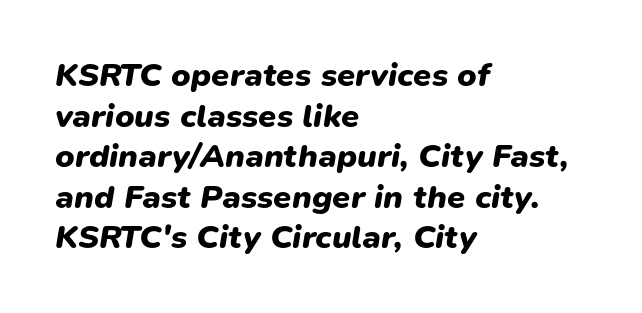
How are the letters spaced? Ordinarily, with no added tracking. Glance below the letters and you will spot only blank space. Typesetter's note: full bold, strokes at maximum text heaviness. Emphasis-style slanted type is in use.
